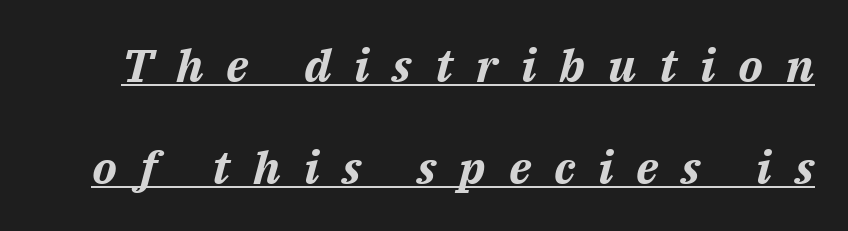
{"italic": "yes", "lean": "right", "slant_degrees": 14, "bold": "yes", "weight": "bold", "width": "normal", "stroke_contrast": "medium", "x_height": "medium", "monospaced": "no", "underline": "yes", "line_spacing": "loose", "line_spacing_ratio": 2.21, "letter_spacing": "wide", "letter_spacing_em": 0.5, "glyph_px": 46}
